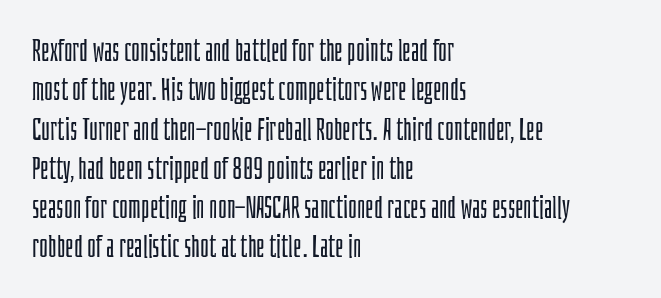
{"serif": "no", "italic": "no", "bold": "no", "weight": "light", "width": "condensed", "stroke_contrast": "low", "x_height": "large", "monospaced": "no", "underline": "no", "align": "left", "line_spacing": "normal", "line_spacing_ratio": 1.31, "letter_spacing": "normal", "letter_spacing_em": 0.0, "glyph_px": 30}
